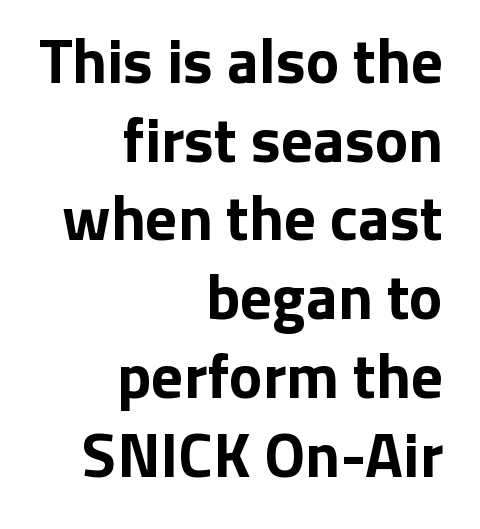
Q: Is the text bold? A: Yes.
Q: Is the text italic (slanted)? A: No, it is upright.
Q: Is the typeface a serif or a sans-serif typeface? A: Sans-serif.
Q: Is the text underlined? A: No.
Q: How is the paragraph aligned? A: Right-aligned.
Q: Is the spacing between letters normal or unusually wide? A: Normal.
Q: Is the spacing between lines tight, normal or loose? A: Normal.
Q: Width (condensed, normal, or wide)? A: Normal.
Q: Stroke contrast? A: Low.
Q: x-height? A: Medium.
Q: Monospaced? A: No.
